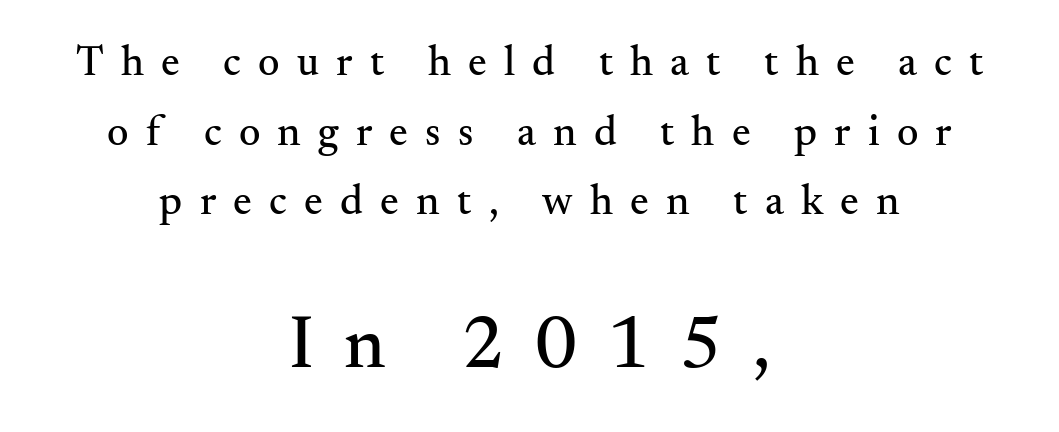
Character size in the trailing block exceeds that of the leading block. Horizontal alignment here is central, giving a formal, balanced look. What stands out about the letter spacing? Its width — letters are far apart. The space directly below the letters is spotless. Is this a fixed-width face? No — the glyphs have proportional, varying widths. The space between consecutive lines is moderate.
